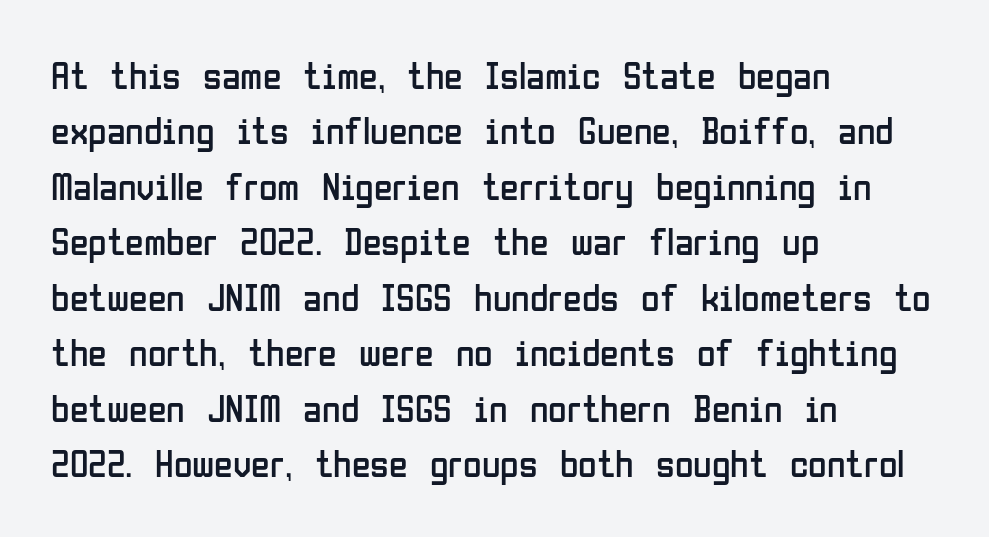
{"serif": "no", "italic": "no", "bold": "no", "weight": "regular", "width": "condensed", "stroke_contrast": "low", "x_height": "medium", "monospaced": "no", "underline": "no", "align": "left", "line_spacing": "normal", "line_spacing_ratio": 1.46, "letter_spacing": "normal", "letter_spacing_em": 0.0, "glyph_px": 38}
